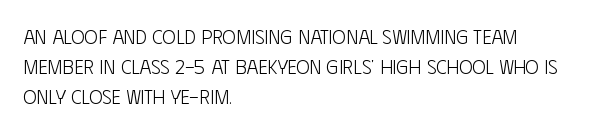
{"italic": "no", "bold": "no", "underline": "no", "align": "left", "line_spacing": "normal", "line_spacing_ratio": 1.49, "letter_spacing": "normal", "letter_spacing_em": 0.0, "glyph_px": 20}
